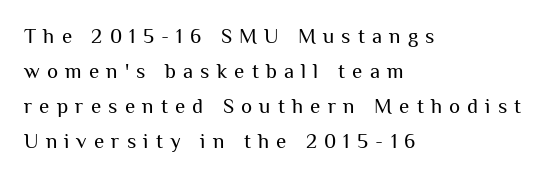
The image shows 21 px text type, upright; set left-aligned, normal line spacing (1.66x), unusually wide letter spacing (+0.34 em), not underlined.
